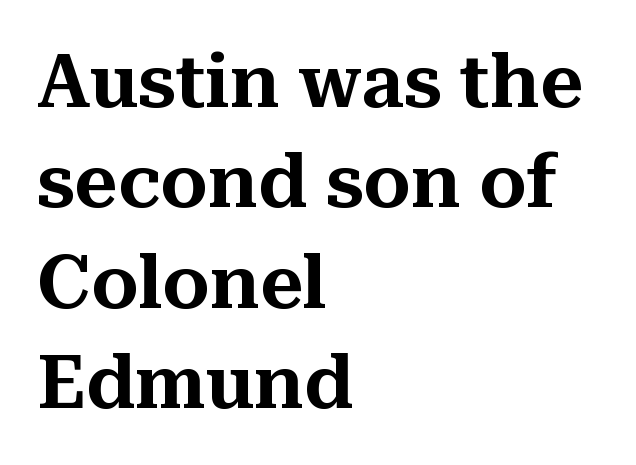
Q: Is the text italic (slanted)? A: No, it is upright.
Q: Is the typeface a serif or a sans-serif typeface? A: Serif.
Q: Is the text underlined? A: No.
Q: How is the paragraph aligned? A: Left-aligned.
Q: Is the spacing between letters normal or unusually wide? A: Normal.
Q: Is the spacing between lines tight, normal or loose? A: Normal.
Q: Width (condensed, normal, or wide)? A: Normal.
Q: Stroke contrast? A: Medium.
Q: x-height? A: Medium.
Q: Monospaced? A: No.
